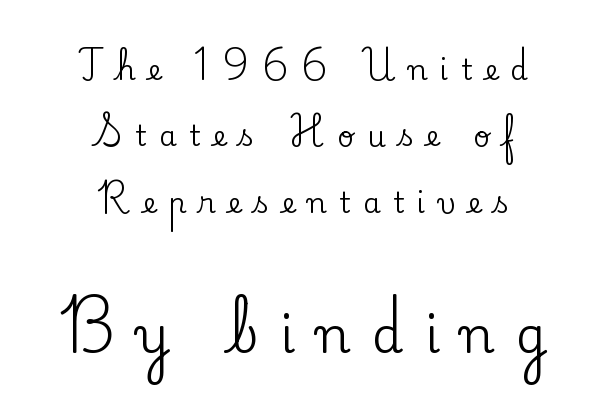
This is serif lettering, the kind often seen in printed books. Airy leading. Do the letters lean? They stand straight. Reading top to bottom, the characters get bigger at the block break. A typesetter would call this proportional, since set widths differ per character. The setting favours the middle, as headings and verse often do.
